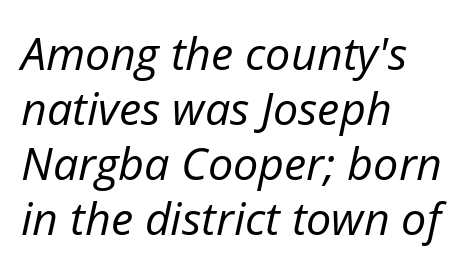
The image shows 45 px regular-weight type, italic (leaning right); set left-aligned, line spacing 1.22x, normal letter spacing, not underlined; low stroke contrast and a medium x-height.
